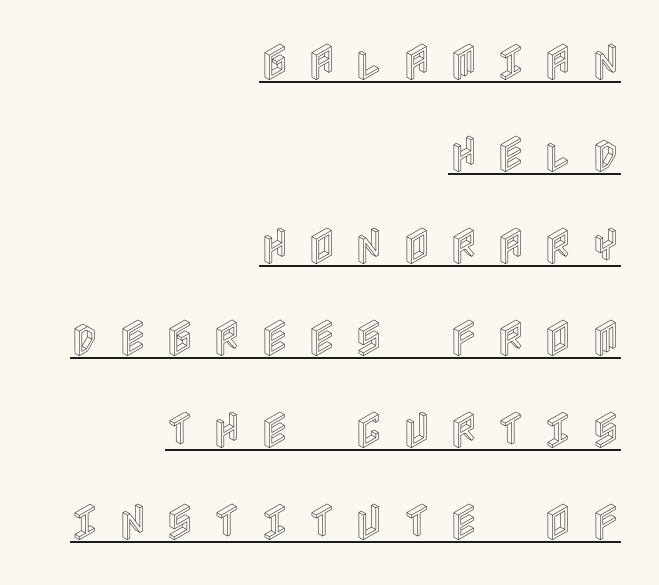
The image shows 40 px condensed type, upright; set right-aligned, loose line spacing (2.3x), unusually wide letter spacing (+0.45 em), underlined; a large x-height.
